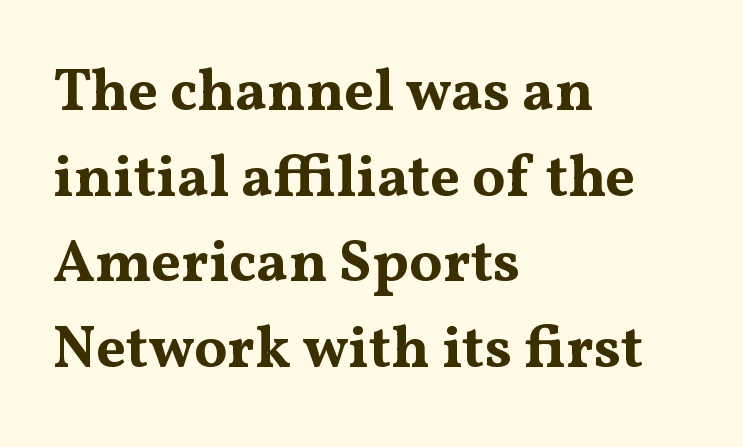
The image shows 59 px bold, wide serif type, upright; set left-aligned, normal line spacing (1.45x), normal letter spacing, not underlined; medium stroke contrast and a medium x-height.
